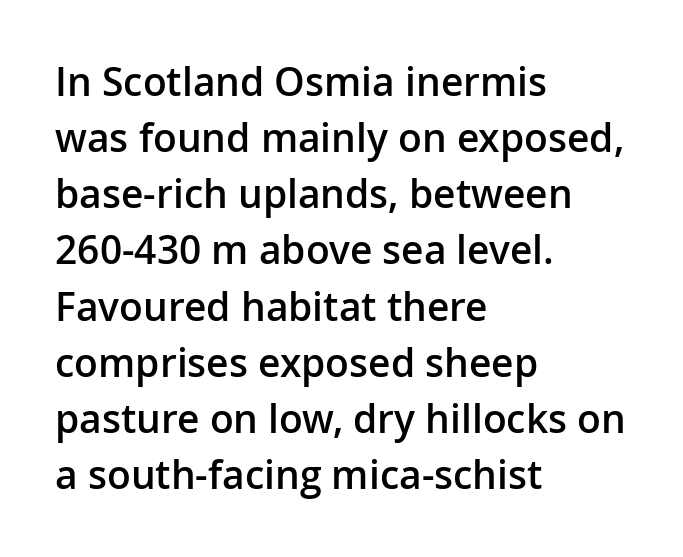
The type sits square on the baseline with zero lean. Notice the strokes are somewhat thickened but not fully heavy: this is a semibold. Teacher's note: observe the even left margin — that is flush-left alignment. The designer went with a sans here, leaving each stem footless. In terms of leading, this rendering sits right in the middle.
